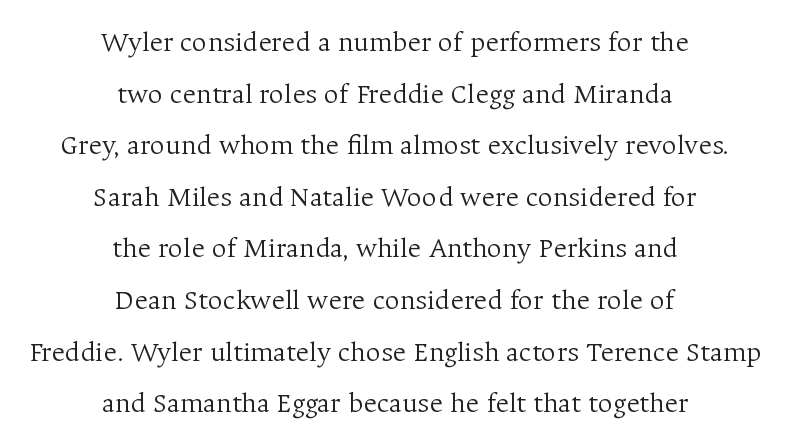
Q: Is the text bold? A: No.
Q: Is the text italic (slanted)? A: No, it is upright.
Q: Is the typeface a serif or a sans-serif typeface? A: Serif.
Q: Is the text underlined? A: No.
Q: How is the paragraph aligned? A: Centered.
Q: Is the spacing between letters normal or unusually wide? A: Normal.
Q: Width (condensed, normal, or wide)? A: Normal.
Q: Stroke contrast? A: Medium.
Q: x-height? A: Medium.
Q: Monospaced? A: No.
